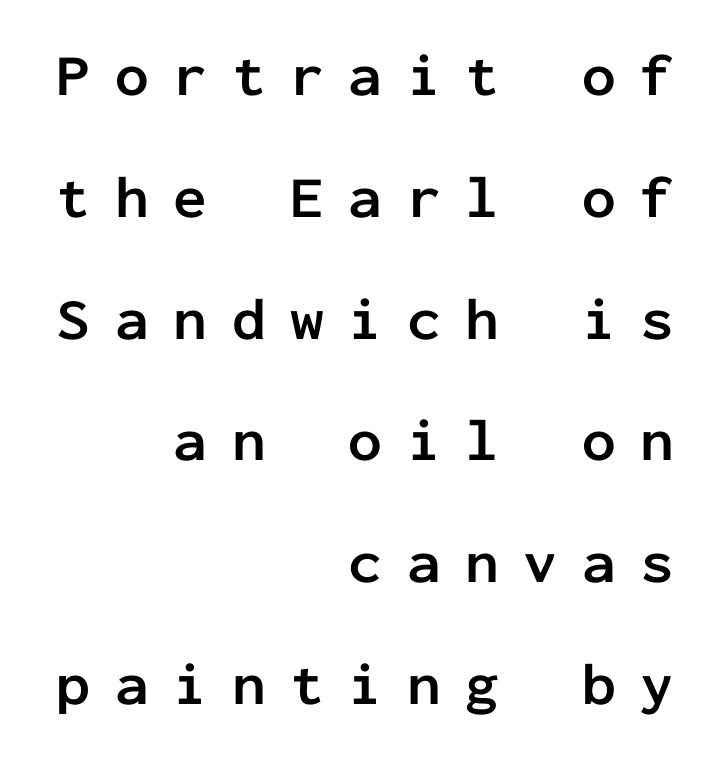
Tracking here is generous; glyphs stand well apart from one another. Does the type have serifs? No, each stem ends abruptly. Is this a fixed-width face? Yes — each glyph sits in an identical cell. Which margin do the lines hug? The right one — the left edge is uneven. You could fit nearly another row in the gap between these rows.
